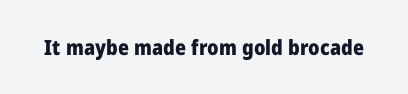
{"italic": "no", "bold": "yes", "underline": "no", "letter_spacing": "normal", "letter_spacing_em": 0.0, "glyph_px": 21}
